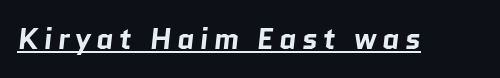
As a designer I'd log this as weight 700, bold. The letters advance in unequal steps, a hallmark of proportional type. Letterform terminals end flat and unadorned throughout the passage. The rendering uses the underline text-decoration.
